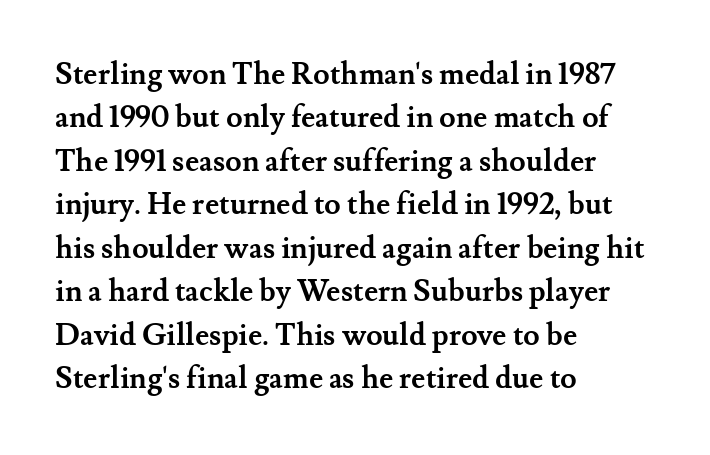
{"serif": "yes", "italic": "no", "bold": "yes", "weight": "semibold", "width": "normal", "stroke_contrast": "medium", "x_height": "small", "monospaced": "no", "underline": "no", "align": "left", "line_spacing": "normal", "line_spacing_ratio": 1.45, "letter_spacing": "normal", "letter_spacing_em": 0.0, "glyph_px": 30}
